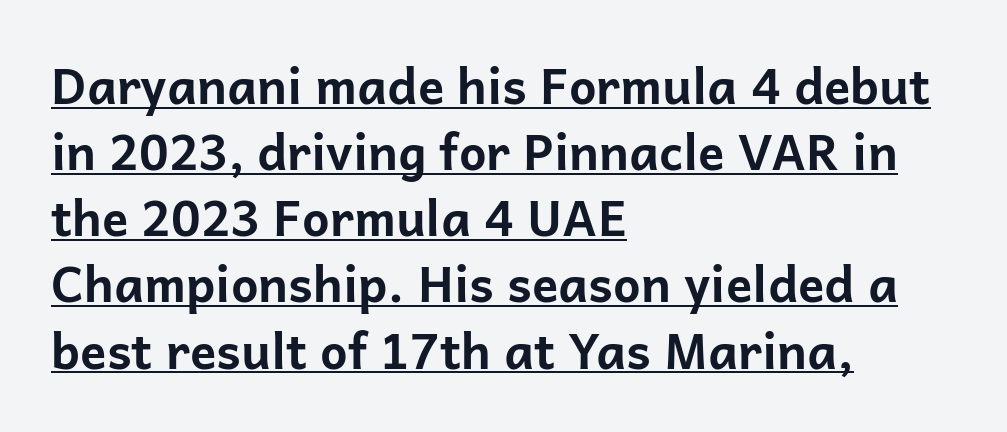
Q: Is the text bold? A: Yes.
Q: Is the text italic (slanted)? A: No, it is upright.
Q: Is the typeface a serif or a sans-serif typeface? A: Sans-serif.
Q: Is the text underlined? A: Yes.
Q: How is the paragraph aligned? A: Left-aligned.
Q: Is the spacing between letters normal or unusually wide? A: Normal.
Q: Is the spacing between lines tight, normal or loose? A: Normal.
Q: Width (condensed, normal, or wide)? A: Normal.
Q: Stroke contrast? A: Low.
Q: x-height? A: Medium.
Q: Monospaced? A: No.
